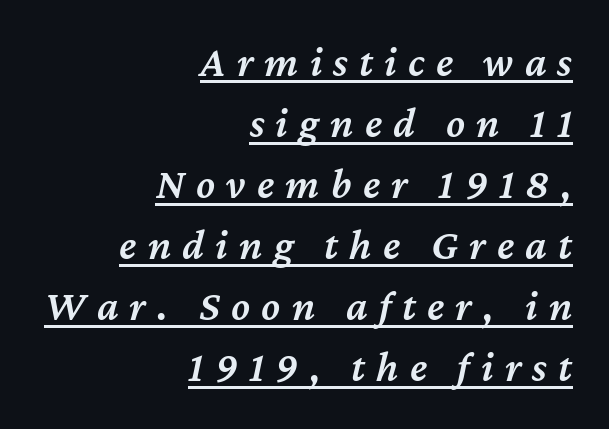
{"italic": "yes", "lean": "right", "slant_degrees": 12, "bold": "semi", "weight": "semibold", "width": "normal", "stroke_contrast": "medium", "x_height": "medium", "monospaced": "no", "underline": "yes", "align": "right", "line_spacing": "normal", "line_spacing_ratio": 1.42, "letter_spacing": "wide", "letter_spacing_em": 0.26, "glyph_px": 43}
